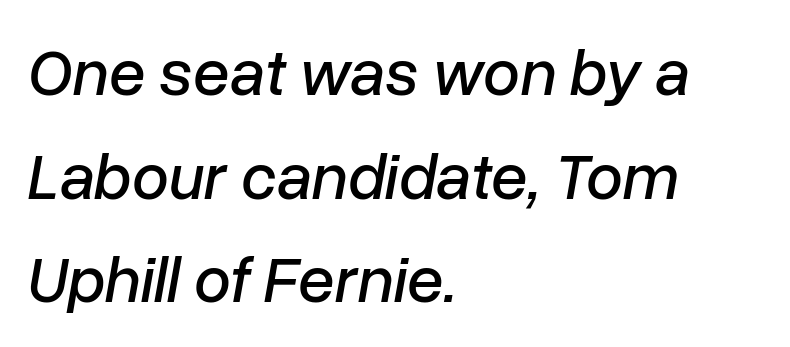
{"italic": "yes", "lean": "right", "slant_degrees": 10, "width": "normal", "stroke_contrast": "low", "x_height": "medium", "monospaced": "no", "underline": "no", "align": "left", "line_spacing": "normal", "line_spacing_ratio": 1.57, "letter_spacing": "normal", "letter_spacing_em": 0.0, "glyph_px": 66}
